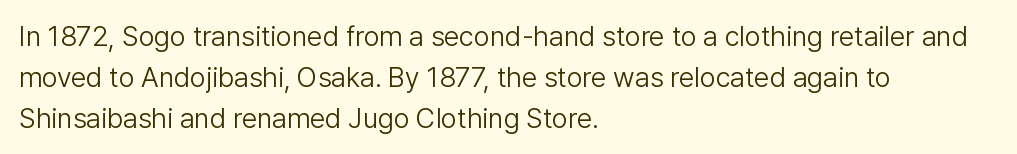
Words appear dense and cohesive because spacing is normal. Line beginnings align vertically; line endings do not. Baseline-to-baseline distance is the conventional proportion of letter height. Stroke thickness stays within the range of a standard reading face or lighter. The glyphs in this specimen are sans serif. The space beneath each line is pristine and unruled.
